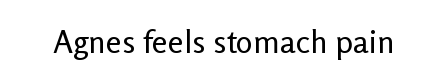
The image shows 32 px regular-weight sans-serif type, upright; set normal letter spacing, not underlined; low stroke contrast and a medium x-height.
